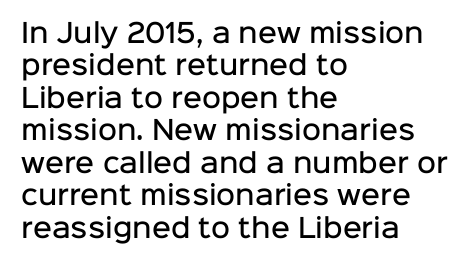
The image shows 26 px text type, upright; set left-aligned, normal line spacing (1.25x), normal letter spacing, not underlined.
